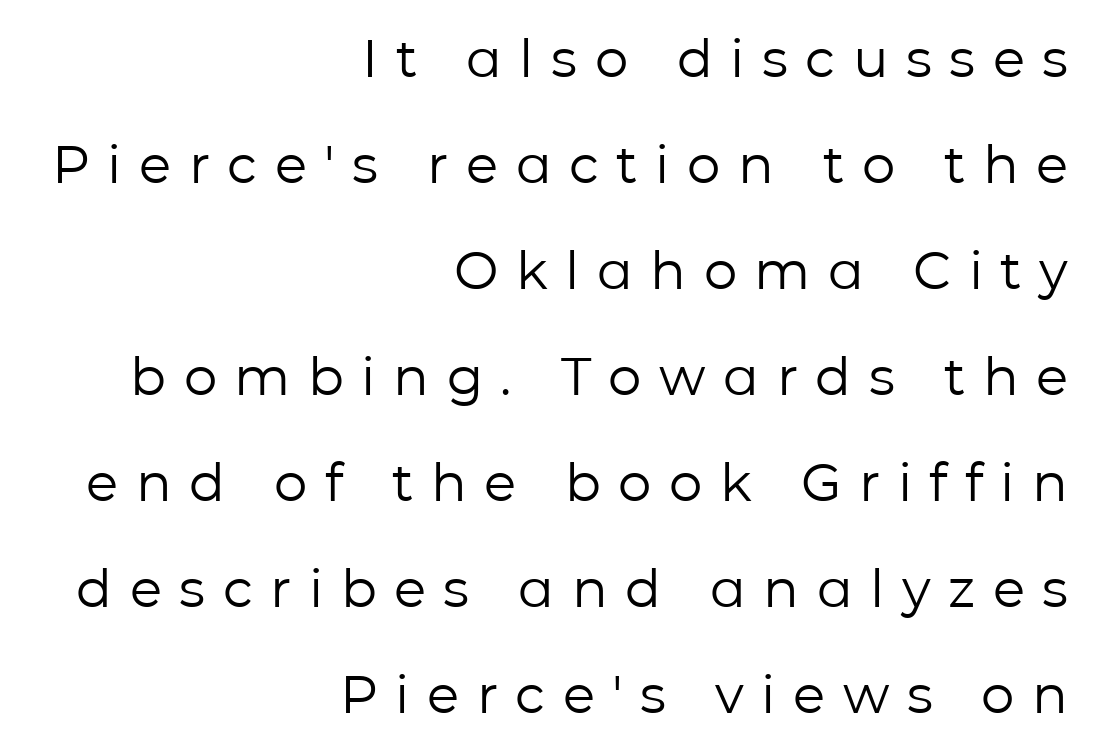
{"serif": "no", "italic": "no", "bold": "no", "weight": "regular", "width": "normal", "stroke_contrast": "low", "x_height": "medium", "monospaced": "no", "underline": "no", "align": "right", "line_spacing": "loose", "line_spacing_ratio": 2.0, "letter_spacing": "wide", "letter_spacing_em": 0.33, "glyph_px": 53}
